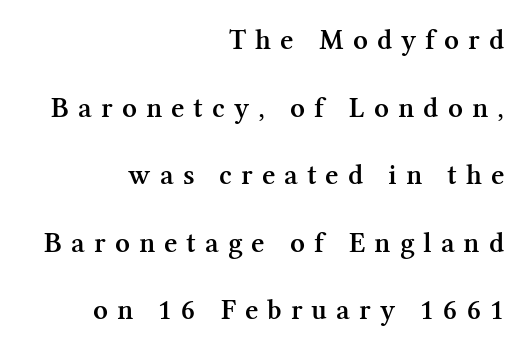
{"serif": "yes", "italic": "no", "bold": "semi", "weight": "semibold", "width": "normal", "stroke_contrast": "medium", "x_height": "medium", "monospaced": "no", "underline": "no", "align": "right", "line_spacing": "loose", "line_spacing_ratio": 2.33, "letter_spacing": "wide", "letter_spacing_em": 0.31, "glyph_px": 29}
